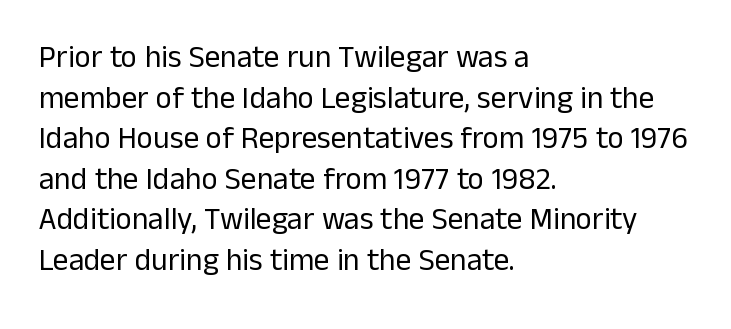
Words float on clear page, feet unadorned. Quick note: interline space is typical. The rendering uses natural spacing where letterforms have individual widths. The typesetter chose a ragged-right arrangement here. Ink coverage per letter is moderate at most. Nothing unusual about the tracking: characters are spaced as the font intends.
